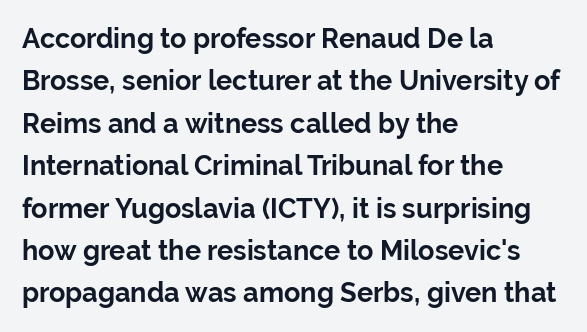
Q: Is the text bold? A: Yes.
Q: Is the text italic (slanted)? A: No, it is upright.
Q: Is the text underlined? A: No.
Q: How is the paragraph aligned? A: Left-aligned.
Q: Is the spacing between letters normal or unusually wide? A: Normal.
Q: Is the spacing between lines tight, normal or loose? A: Normal.
